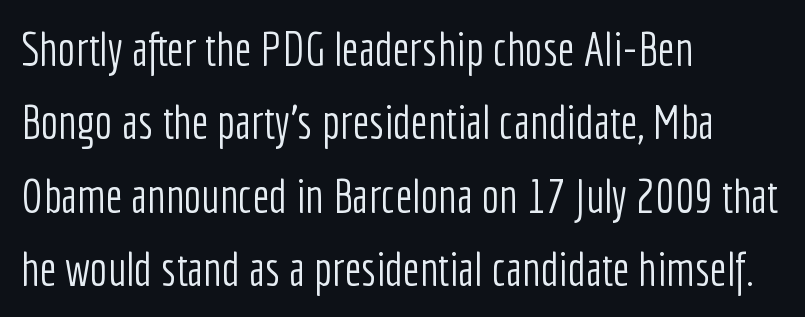
{"serif": "no", "italic": "no", "bold": "no", "weight": "light", "width": "condensed", "stroke_contrast": "low", "x_height": "medium", "monospaced": "no", "underline": "no", "align": "left", "line_spacing": "normal", "line_spacing_ratio": 1.56, "letter_spacing": "normal", "letter_spacing_em": 0.0, "glyph_px": 47}
